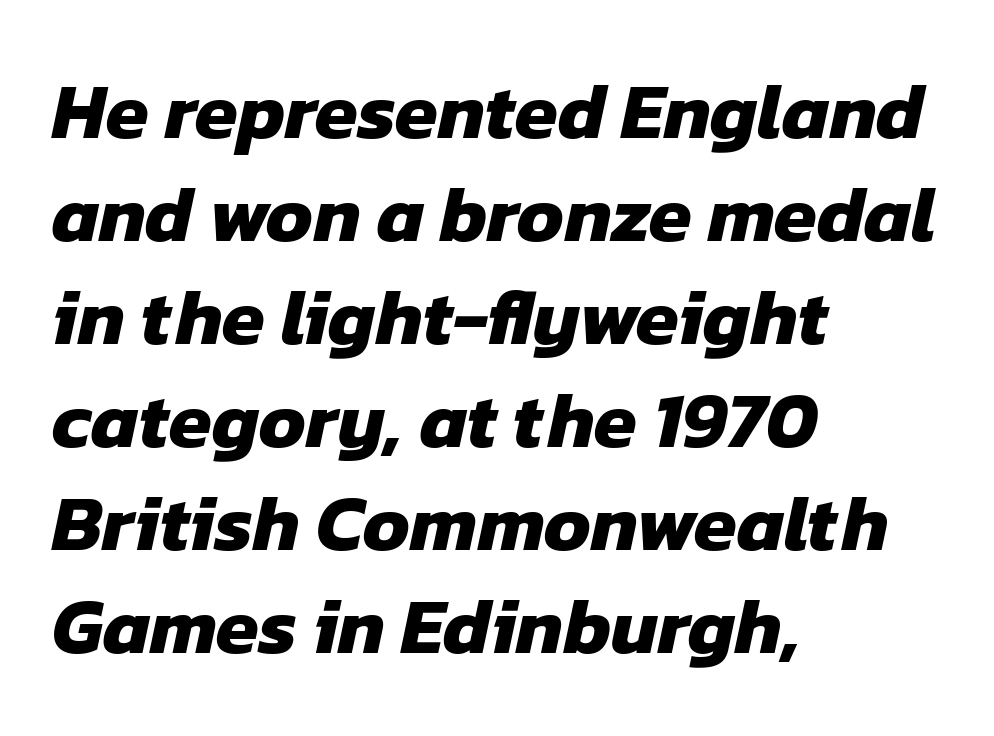
Q: Is the text bold? A: Yes.
Q: Is the typeface a serif or a sans-serif typeface? A: Sans-serif.
Q: Is the text underlined? A: No.
Q: How is the paragraph aligned? A: Left-aligned.
Q: Is the spacing between letters normal or unusually wide? A: Normal.
Q: Is the spacing between lines tight, normal or loose? A: Normal.
Q: Width (condensed, normal, or wide)? A: Normal.
Q: Stroke contrast? A: Low.
Q: x-height? A: Medium.
Q: Monospaced? A: No.
